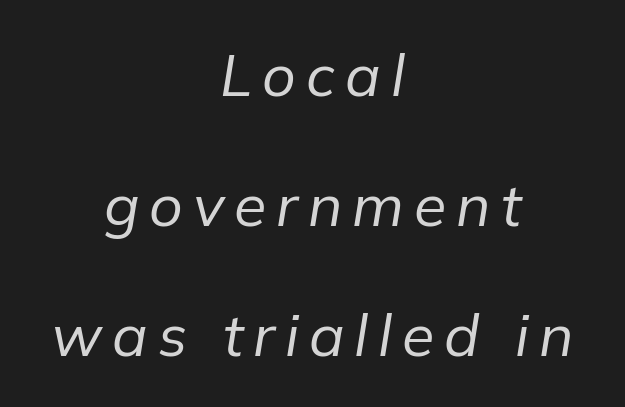
Each letter keeps its own natural width here, so spacing adapts to shape. Quick note: interline space is abundant. It's the slanting kind of type. Where is the straight margin? There isn't one; the lines are centered. These glyphs show unthickened strokes, regular width or finer.
